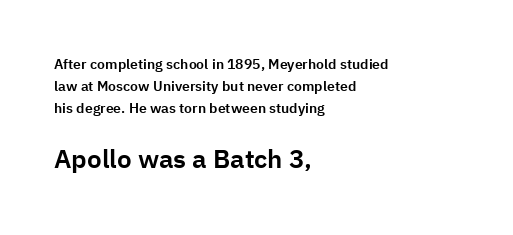
{"italic": "no", "underline": "no", "align": "left", "line_spacing": "normal", "line_spacing_ratio": 1.56, "letter_spacing": "normal", "letter_spacing_em": 0.0, "larger_block": "second", "size_ratio": 1.86, "glyph_px": 26}
